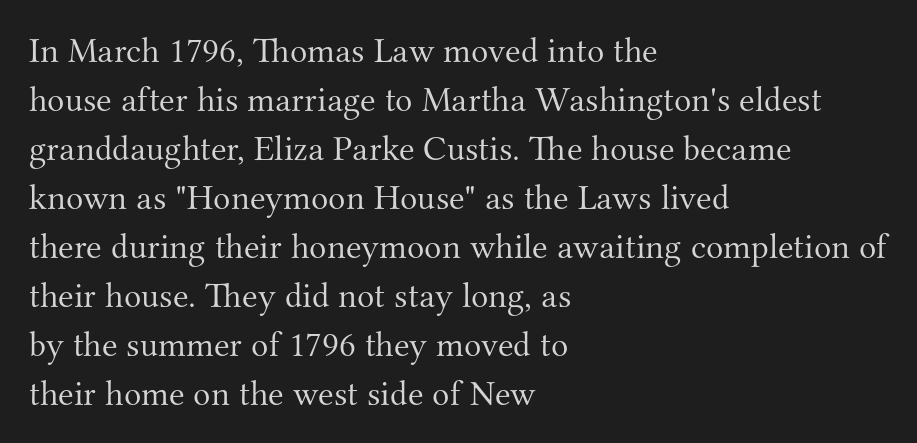
The image shows 36 px light serif type, upright; set left-aligned, normal line spacing (1.36x), normal letter spacing, not underlined; medium stroke contrast and a small x-height.
